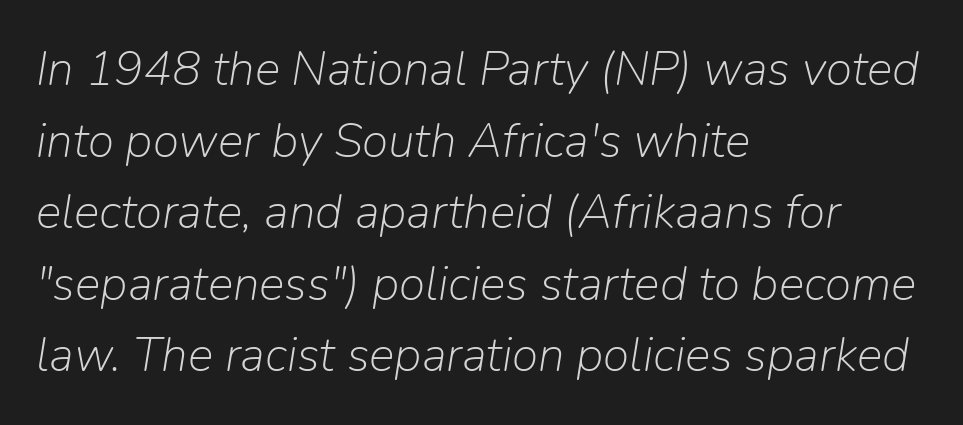
{"italic": "yes", "lean": "right", "slant_degrees": 9, "bold": "no", "weight": "light", "width": "normal", "stroke_contrast": "low", "x_height": "medium", "monospaced": "no", "underline": "no", "align": "left", "line_spacing": "normal", "line_spacing_ratio": 1.49, "letter_spacing": "normal", "letter_spacing_em": 0.0, "glyph_px": 48}
